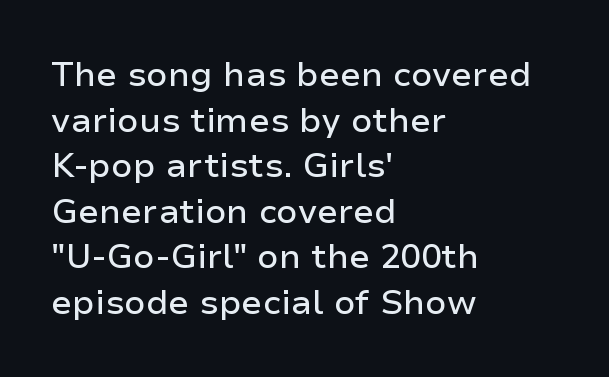
{"serif": "no", "italic": "no", "width": "normal", "stroke_contrast": "low", "x_height": "medium", "monospaced": "no", "underline": "no", "align": "left", "line_spacing": "normal", "line_spacing_ratio": 1.34, "letter_spacing": "normal", "letter_spacing_em": 0.0, "glyph_px": 34}
